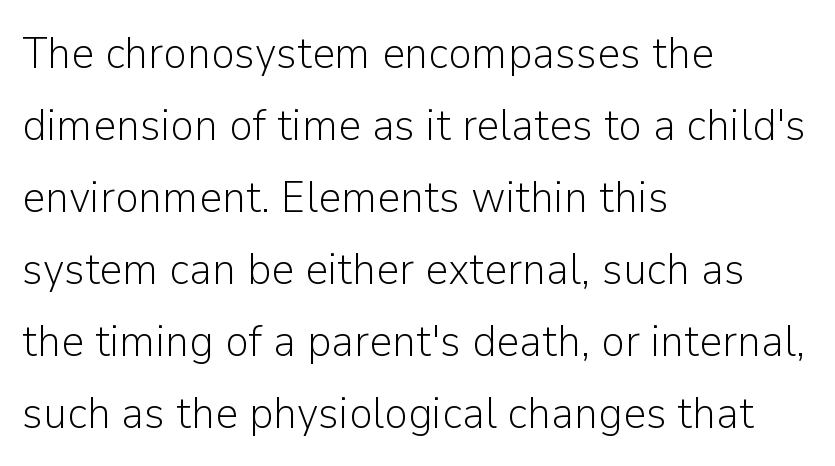
{"serif": "no", "italic": "no", "bold": "no", "weight": "light", "width": "normal", "stroke_contrast": "low", "x_height": "medium", "monospaced": "no", "underline": "no", "align": "left", "line_spacing": "normal", "line_spacing_ratio": 1.6, "letter_spacing": "normal", "letter_spacing_em": 0.0, "glyph_px": 45}
